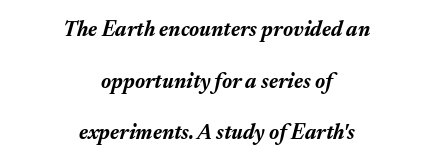
The image shows 21 px bold type, italic (leaning right); set centered, loose line spacing (2.46x), normal letter spacing, not underlined.
